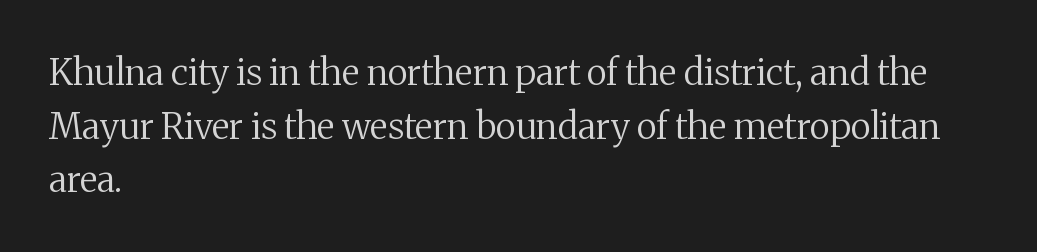
One-word summary of the alignment: left. Here the glyphs are tracked normally, forming tight word shapes. Each row of text sits above clean, open space. Horizontal bands of white between lines are of average thickness.
